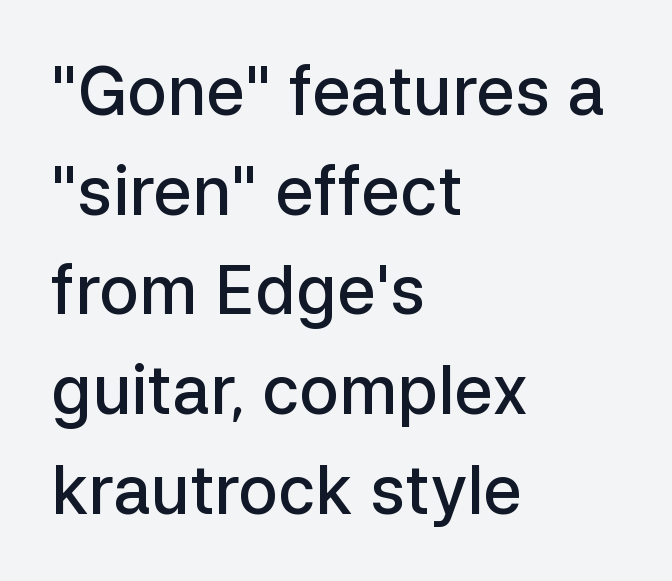
The image shows 66 px semibold sans-serif type, upright; set left-aligned, normal line spacing (1.51x), normal letter spacing, not underlined; low stroke contrast and a medium x-height.
